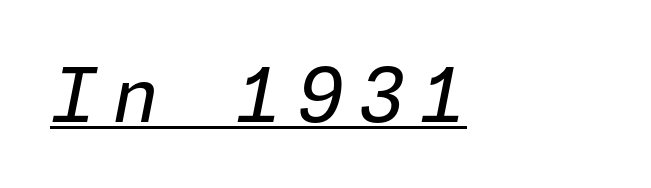
The image shows 76 px regular-weight type, italic (leaning right); set underlined; low stroke contrast and a medium x-height.
